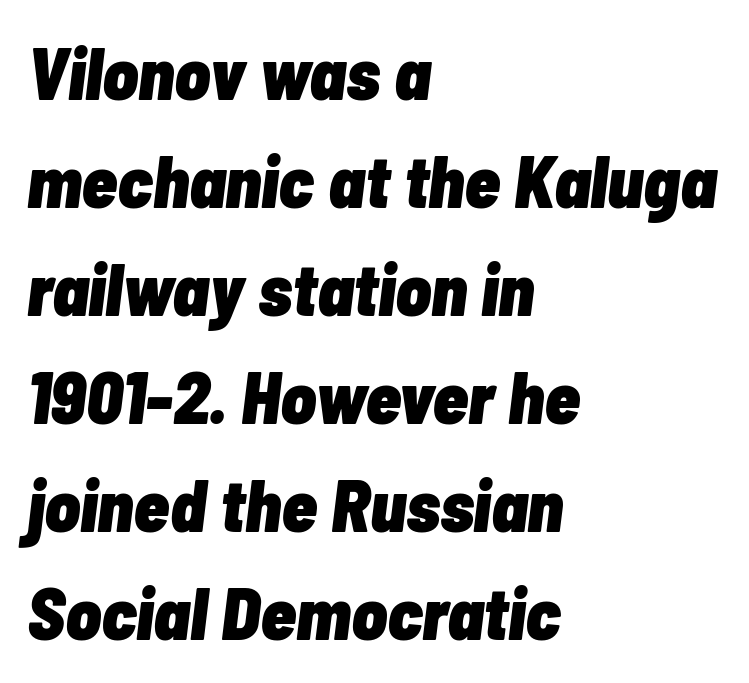
Just letters on the line, the space beneath them empty. Horizontal alignment here is leftward, the default for most running prose. Heavy-handed strokes throughout: this text is bold. The letterforms sit shoulder to shoulder at normal distance. Regarding leading, the lines here are spaced in the standard way.
